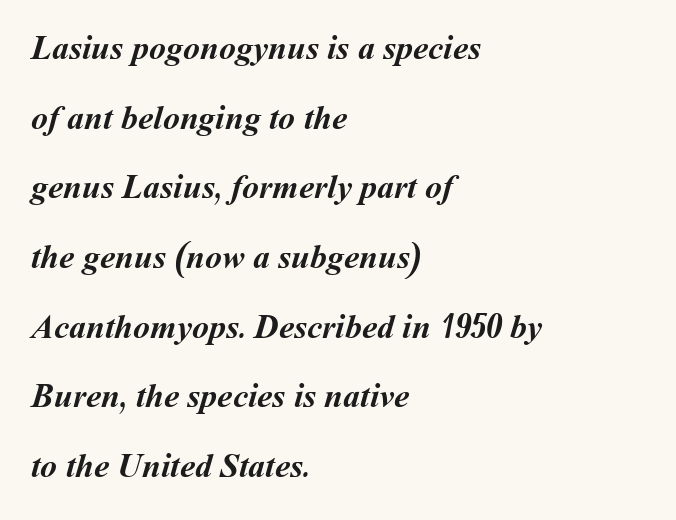
The passage is arranged the way most books set body copy — flush left. Baseline-to-baseline distance is far greater than the letter height. Has an underline been added? It has not. Proportional: the letters do not fall into vertical columns. Notice how thick the strokes are: this is what a full bold looks like.
